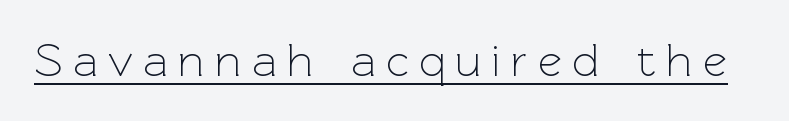
The image shows 46 px light sans-serif type, upright; set unusually wide letter spacing (+0.23 em), underlined; a medium x-height.
